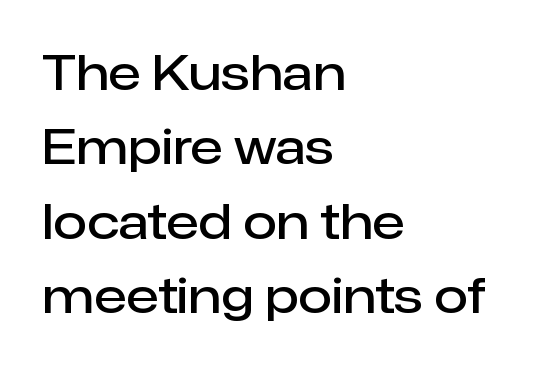
Line beginnings align vertically; line endings do not. The strokes are fattened partway — semibold, not bold. Characters follow at the spacing the type designer built in. This block has exactly the height ordinary leading produces. The area under the type is left untouched.
